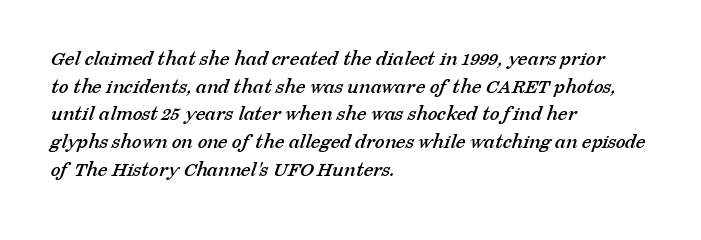
The baseline area is clear. This block has exactly the height ordinary leading produces. Letter spacing: default. The lines are quadded left.
